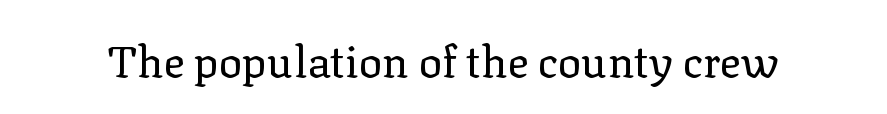
The image shows 44 px regular-weight serif type, upright; set normal letter spacing, not underlined; low stroke contrast and a medium x-height.
